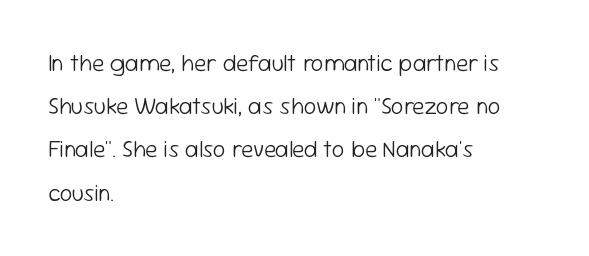
A student would call this left alignment; a typographer would say flush left, rag right. Quick note: not italic, upright. The font sits on the lighter half of the weight spectrum, regular included. Tracking here is standard; glyphs follow each other at the usual distance.
